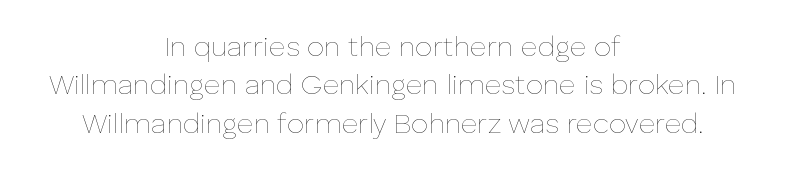
Q: Is the text bold? A: No.
Q: Is the text italic (slanted)? A: No, it is upright.
Q: Is the text underlined? A: No.
Q: How is the paragraph aligned? A: Centered.
Q: Is the spacing between letters normal or unusually wide? A: Normal.
Q: Is the spacing between lines tight, normal or loose? A: Normal.
Q: Width (condensed, normal, or wide)? A: Normal.
Q: Stroke contrast? A: Low.
Q: x-height? A: Medium.
Q: Monospaced? A: No.
